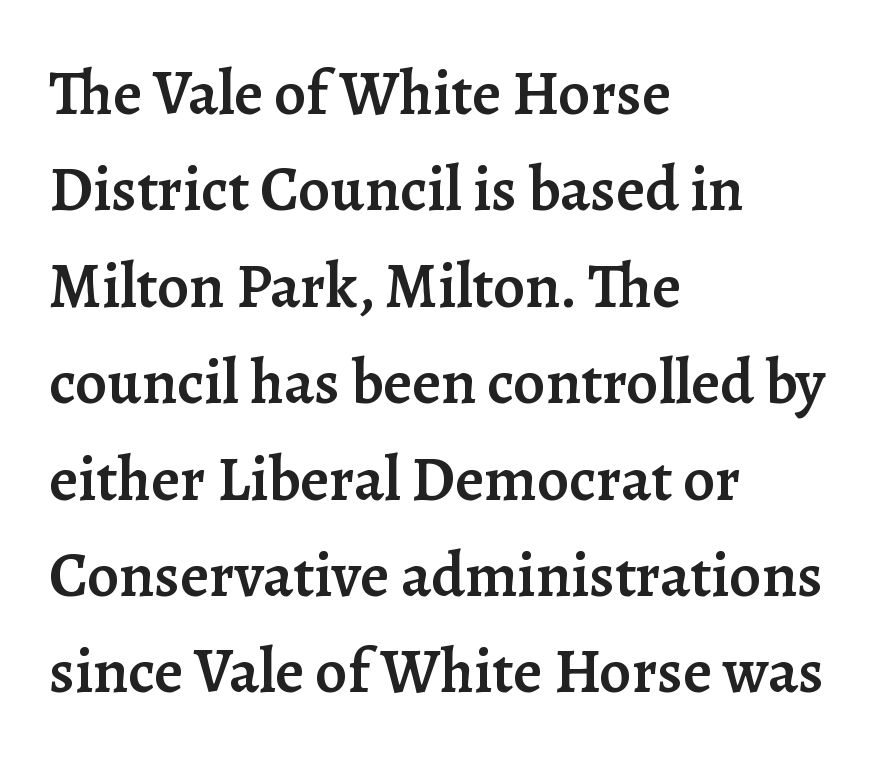
{"serif": "yes", "italic": "no", "bold": "semi", "weight": "semibold", "width": "normal", "stroke_contrast": "low", "x_height": "medium", "monospaced": "no", "underline": "no", "align": "left", "line_spacing": "normal", "line_spacing_ratio": 1.53, "letter_spacing": "normal", "letter_spacing_em": 0.0, "glyph_px": 63}
